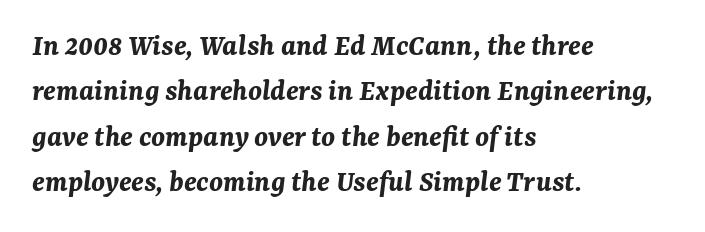
The image shows 31 px bold type, italic (leaning right); set left-aligned, normal line spacing (1.46x), normal letter spacing, not underlined; medium stroke contrast and a medium x-height.
